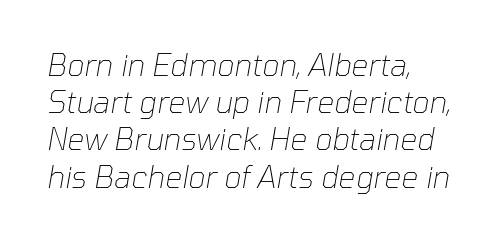
The line texture is even and compact thanks to regular tracking. Visually the block forms a straight wall on the left and a jagged coastline on the right. A bare baseline throughout the passage. These lines are rendered in a variable-pitch font. Stem width sits at or under what a default text font uses. The rendering applies a slant to the glyphs.
